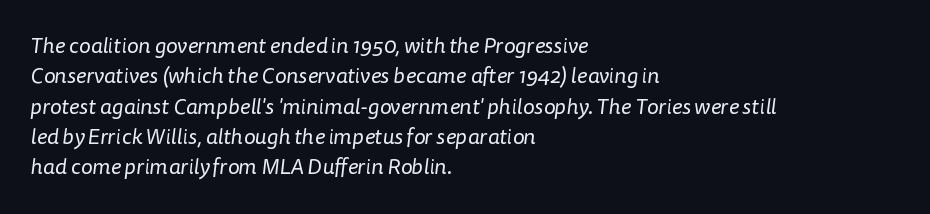
These lines sit exactly where default settings would place them. Summary of weight: not heavy and not bold. Each word holds together tightly as a unit, with standard inter-letter gaps. Anything drawn beneath the words? Only blank space. Compared with a centered layout, this one pins lines to the left instead.
